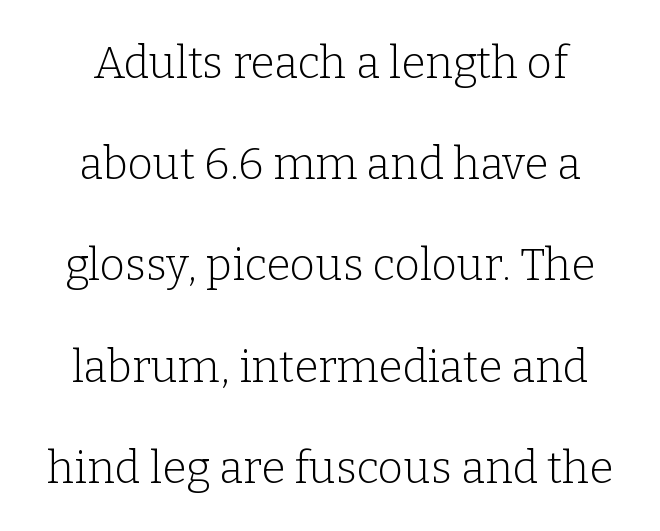
The image shows 44 px light serif type, upright; set loose line spacing (2.3x), normal letter spacing, not underlined; low stroke contrast and a medium x-height.
